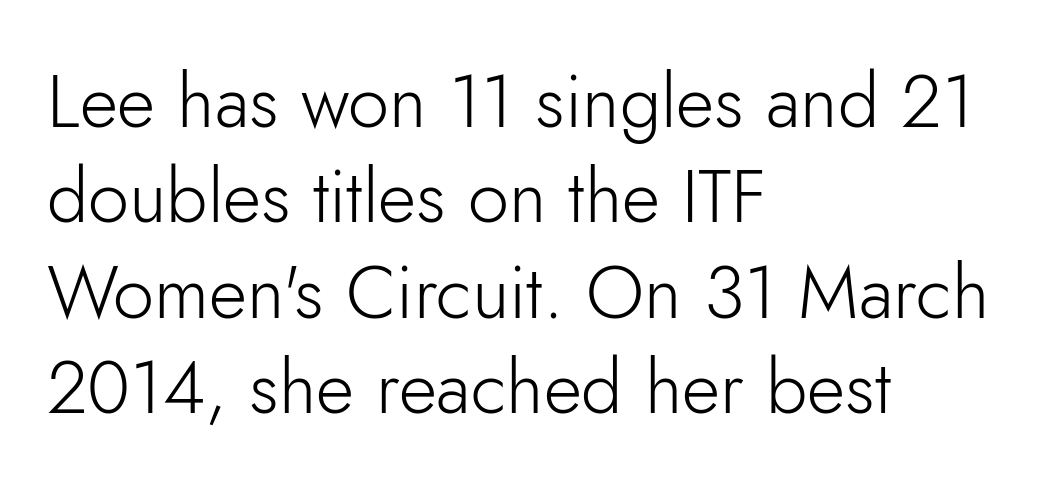
This is the regular roman posture of the typeface. The typesetting does not lean heavy: it is not bold. Font category for this specimen: sans-serif. Regular leading.
